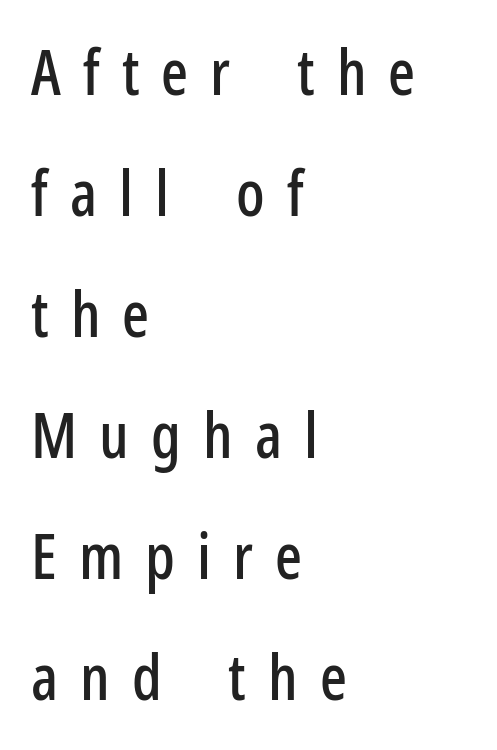
The image shows 63 px condensed sans-serif type, upright; set left-aligned, loose line spacing (1.92x), unusually wide letter spacing (+0.35 em), not underlined; low stroke contrast and a medium x-height.
